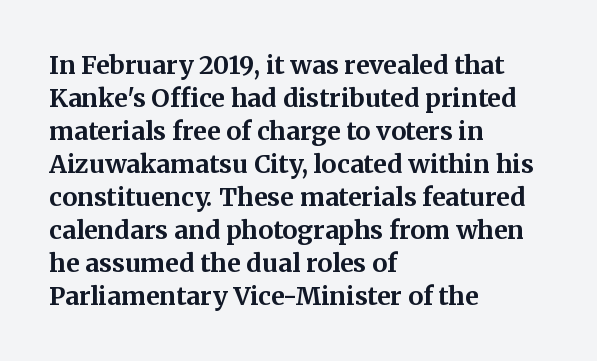
Q: Is the text bold? A: Yes.
Q: Is the text italic (slanted)? A: No, it is upright.
Q: Is the text underlined? A: No.
Q: How is the paragraph aligned? A: Left-aligned.
Q: Is the spacing between letters normal or unusually wide? A: Normal.
Q: Is the spacing between lines tight, normal or loose? A: Normal.
